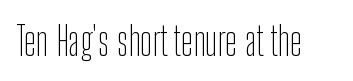
The image shows 40 px thin, condensed sans-serif type, upright; set normal letter spacing, not underlined; low stroke contrast and a medium x-height.
